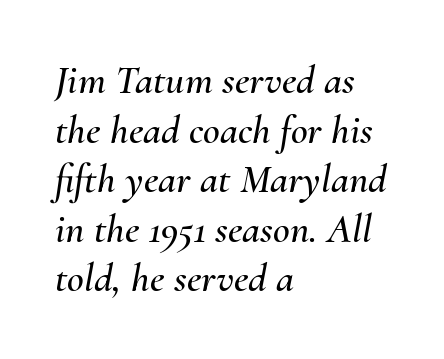
The image shows 41 px text type, italic (leaning right); set left-aligned, line spacing 1.21x, normal letter spacing, not underlined; medium stroke contrast and a small x-height.
